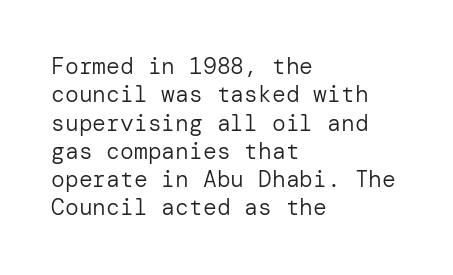
{"italic": "no", "bold": "no", "underline": "no", "align": "left", "line_spacing_ratio": 1.23, "letter_spacing": "normal", "letter_spacing_em": 0.0, "glyph_px": 23}
